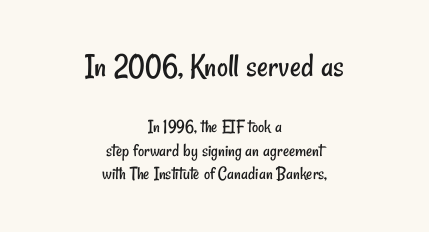
{"serif": "no", "bold": "no", "weight": "regular", "width": "condensed", "stroke_contrast": "low", "x_height": "small", "monospaced": "no", "underline": "no", "align": "center", "line_spacing_ratio": 1.24, "letter_spacing": "normal", "letter_spacing_em": 0.0, "larger_block": "first", "size_ratio": 1.79, "glyph_px": 34}
